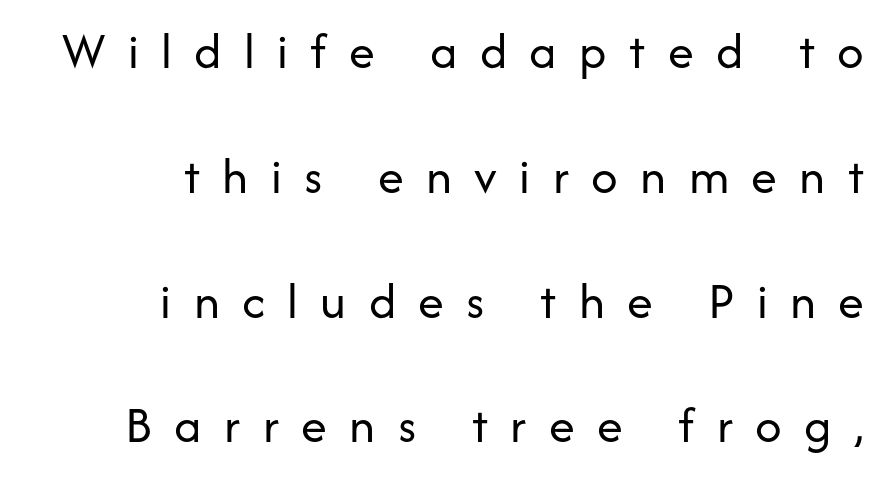
The image shows 52 px regular-weight sans-serif type, upright; set right-aligned, loose line spacing (2.4x), unusually wide letter spacing (+0.43 em), not underlined; low stroke contrast and a medium x-height.
